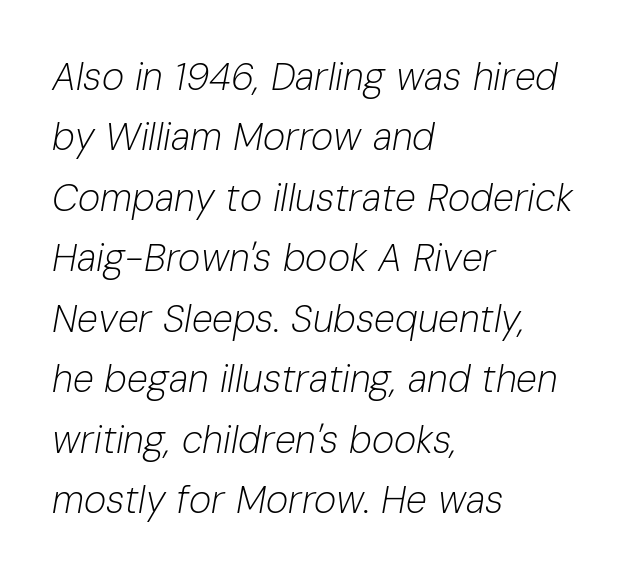
Q: Is the text bold? A: No.
Q: Is the text italic (slanted)? A: Yes, it leans right by about 10 degrees.
Q: Is the text underlined? A: No.
Q: How is the paragraph aligned? A: Left-aligned.
Q: Is the spacing between letters normal or unusually wide? A: Normal.
Q: Is the spacing between lines tight, normal or loose? A: Normal.
Q: Width (condensed, normal, or wide)? A: Normal.
Q: Stroke contrast? A: Low.
Q: x-height? A: Medium.
Q: Monospaced? A: No.
